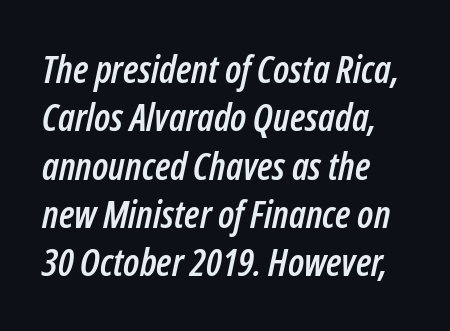
The image shows 38 px condensed type, italic (leaning right); set left-aligned, normal line spacing (1.27x), normal letter spacing, not underlined; low stroke contrast and a medium x-height.
